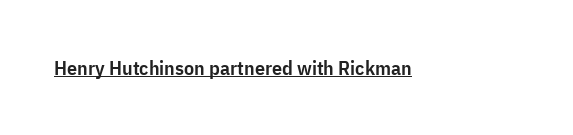
{"italic": "no", "bold": "semi", "underline": "yes", "letter_spacing": "normal", "letter_spacing_em": 0.0, "glyph_px": 20}
